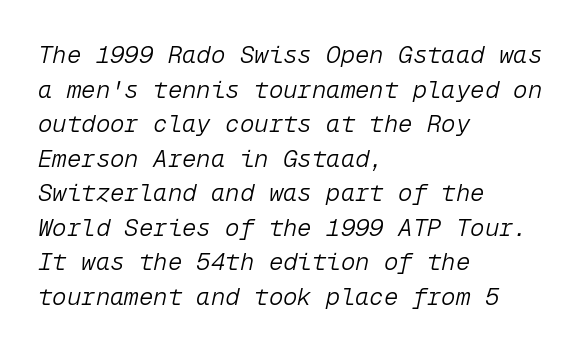
{"italic": "yes", "lean": "right", "slant_degrees": 12, "bold": "no", "underline": "no", "align": "left", "line_spacing": "normal", "line_spacing_ratio": 1.44, "letter_spacing": "normal", "letter_spacing_em": 0.0, "glyph_px": 24}
